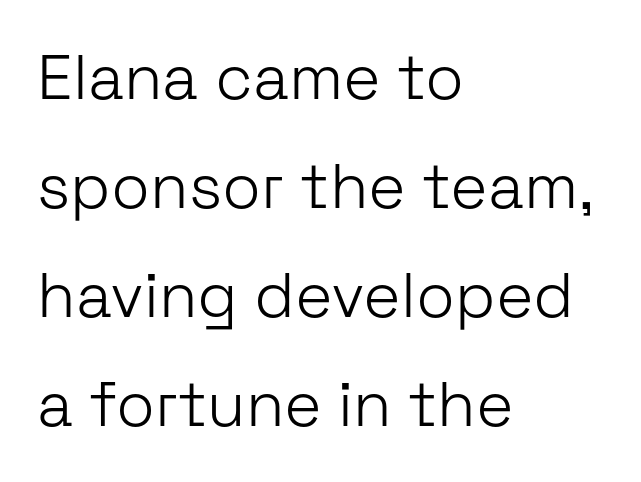
The image shows 63 px light sans-serif type, upright; set left-aligned, line spacing 1.73x, normal letter spacing, not underlined; low stroke contrast and a medium x-height.
